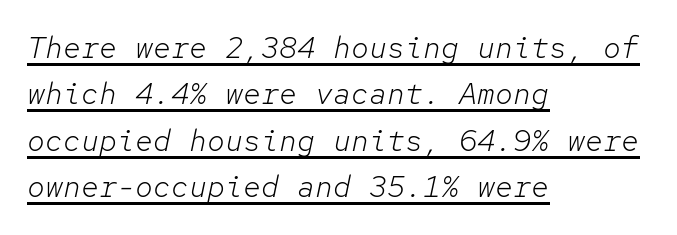
Q: Is the text bold? A: No.
Q: Is the text italic (slanted)? A: Yes, it leans right by about 12 degrees.
Q: Is the text underlined? A: Yes.
Q: How is the paragraph aligned? A: Left-aligned.
Q: Is the spacing between letters normal or unusually wide? A: Normal.
Q: Is the spacing between lines tight, normal or loose? A: Normal.
Q: Width (condensed, normal, or wide)? A: Normal.
Q: Stroke contrast? A: Low.
Q: x-height? A: Medium.
Q: Monospaced? A: Yes.
